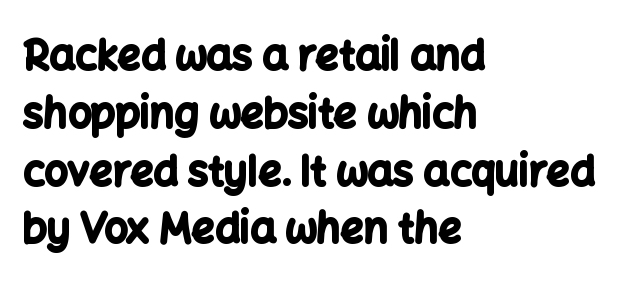
Q: Is the text bold? A: Yes.
Q: Is the text italic (slanted)? A: No, it is upright.
Q: Is the typeface a serif or a sans-serif typeface? A: Sans-serif.
Q: Is the text underlined? A: No.
Q: How is the paragraph aligned? A: Left-aligned.
Q: Is the spacing between letters normal or unusually wide? A: Normal.
Q: Is the spacing between lines tight, normal or loose? A: Normal.
Q: Width (condensed, normal, or wide)? A: Normal.
Q: Stroke contrast? A: Low.
Q: x-height? A: Medium.
Q: Monospaced? A: No.
